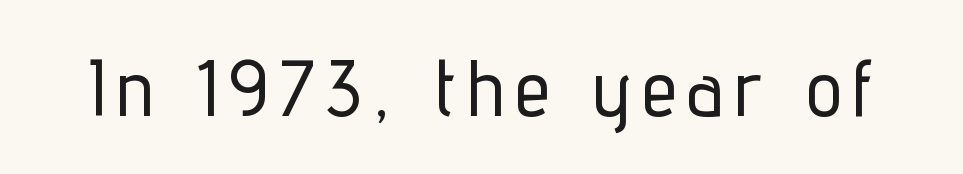
Q: Is the text italic (slanted)? A: No, it is upright.
Q: Is the typeface a serif or a sans-serif typeface? A: Sans-serif.
Q: Is the text underlined? A: No.
Q: Width (condensed, normal, or wide)? A: Condensed.
Q: Stroke contrast? A: Low.
Q: x-height? A: Medium.
Q: Monospaced? A: No.
